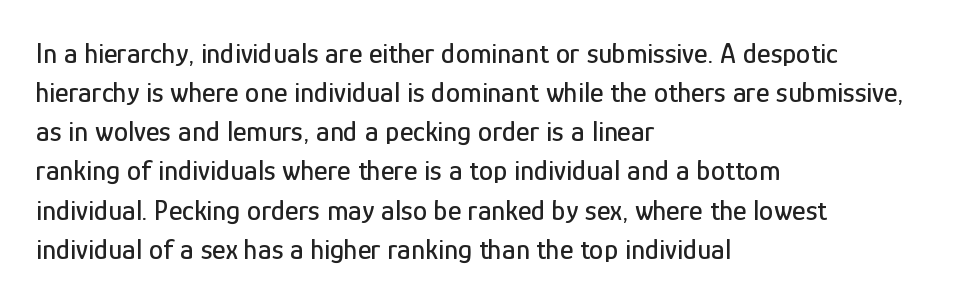
Anything drawn beneath the words? Only blank space. Honestly, the letter spacing is just normal — you wouldn't notice it. The letters advance in unequal steps, a hallmark of proportional type. Rows of type keep a routine distance in the vertical direction.
